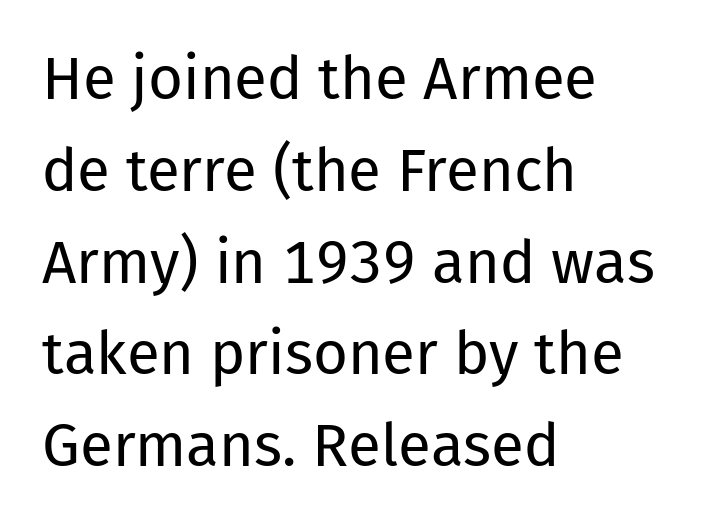
{"serif": "no", "italic": "no", "bold": "no", "weight": "regular", "width": "normal", "stroke_contrast": "low", "x_height": "medium", "monospaced": "no", "underline": "no", "align": "left", "line_spacing": "normal", "line_spacing_ratio": 1.53, "letter_spacing": "normal", "letter_spacing_em": 0.0, "glyph_px": 60}
